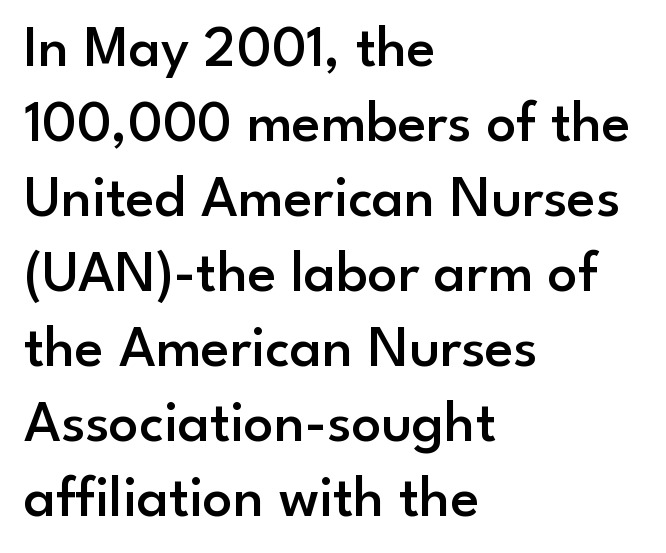
{"serif": "no", "italic": "no", "bold": "semi", "weight": "semibold", "width": "normal", "stroke_contrast": "low", "x_height": "small", "monospaced": "no", "underline": "no", "align": "left", "line_spacing": "normal", "line_spacing_ratio": 1.27, "letter_spacing": "normal", "letter_spacing_em": 0.0, "glyph_px": 59}
